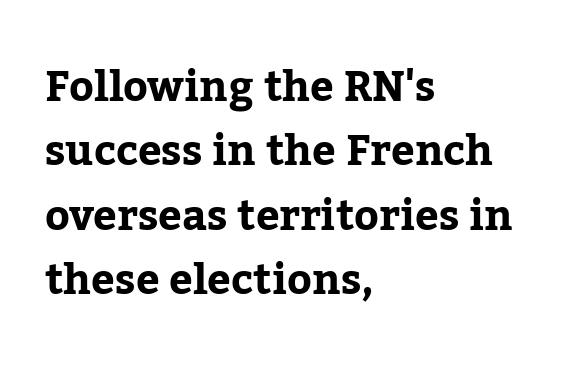
The image shows 42 px serif type, upright; set left-aligned, normal line spacing (1.53x), normal letter spacing, not underlined; low stroke contrast and a medium x-height.
